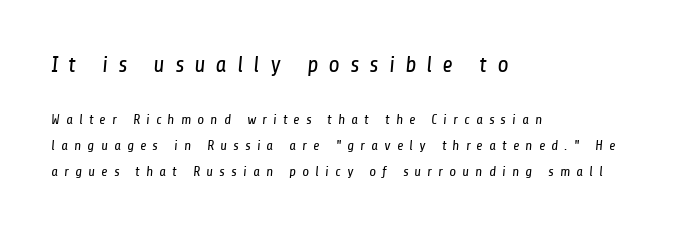
{"bold": "no", "underline": "no", "align": "left", "line_spacing_ratio": 1.83, "letter_spacing": "wide", "letter_spacing_em": 0.44, "larger_block": "first", "size_ratio": 1.64, "glyph_px": 23}
